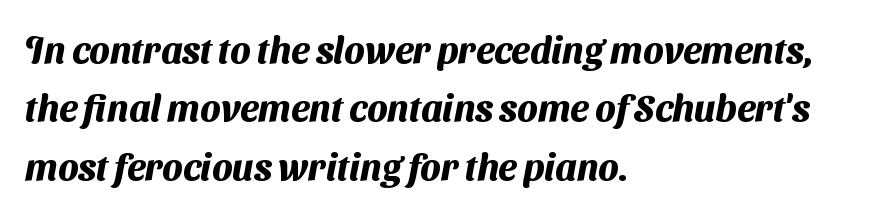
The image shows 37 px heavy sans-serif type; set left-aligned, normal line spacing (1.58x), normal letter spacing, not underlined; medium stroke contrast and a medium x-height.
